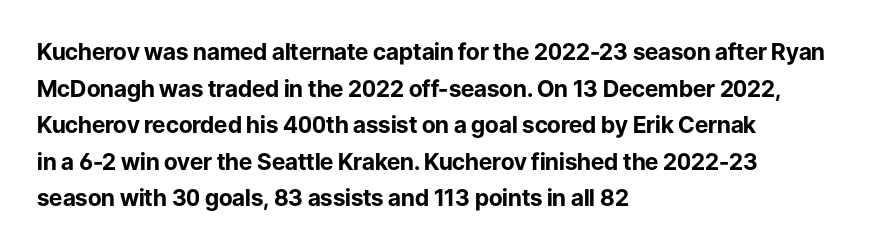
Visually the block forms a straight wall on the left and a jagged coastline on the right. The letters are bold, with thick, heavy strokes. The gap between lines stays unmarked. This sample keeps an unexceptional amount of space between lines. The horizontal fit of the characters is conventional and even. Vertical strokes here are truly vertical.
